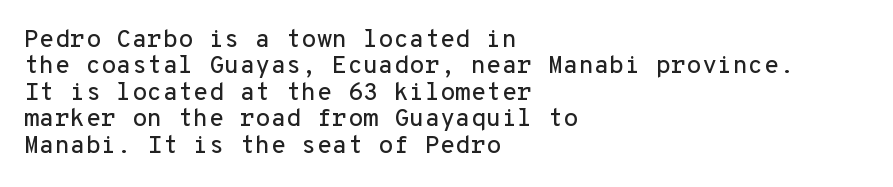
The image shows 25 px text type, upright; set left-aligned, tight line spacing (1.06x), normal letter spacing, not underlined.
